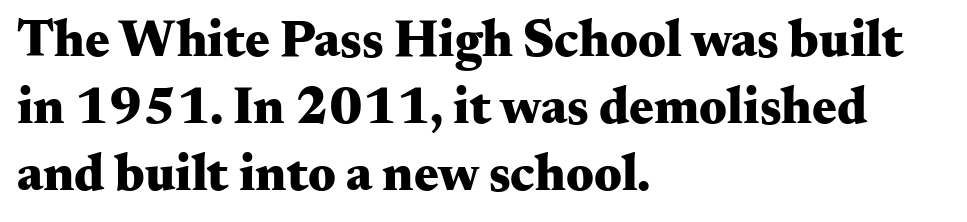
Does the copy run flush right? No — it runs flush left. The text was rendered using a seriffed face with decorative stroke endings. The vertical gap from one line to the next is medium. A full-strength bold gives these letters their thick strokes. Each row of text sits above clean, open space. Do the characters align in a grid? No, the font is proportional.
